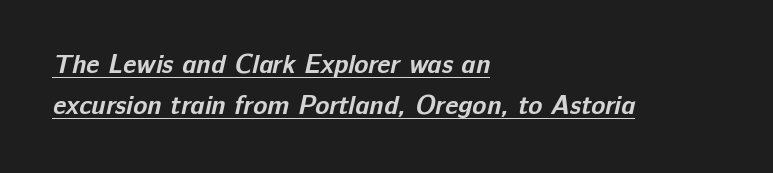
The image shows 26 px bold type; set left-aligned, normal line spacing (1.58x), normal letter spacing, underlined.
